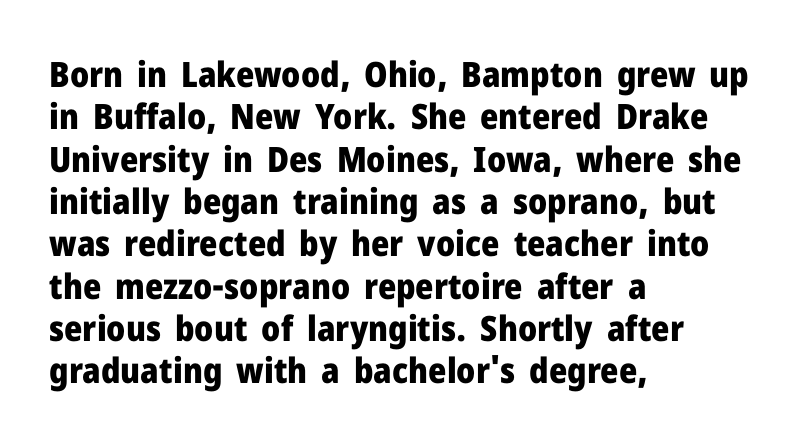
The image shows 35 px heavy sans-serif type, upright; set left-aligned, line spacing 1.21x, normal letter spacing, not underlined; low stroke contrast and a medium x-height.
